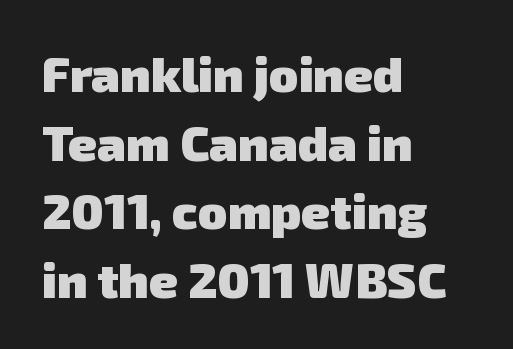
Q: Is the text bold? A: Yes.
Q: Is the typeface a serif or a sans-serif typeface? A: Sans-serif.
Q: Is the text underlined? A: No.
Q: How is the paragraph aligned? A: Left-aligned.
Q: Is the spacing between letters normal or unusually wide? A: Normal.
Q: Is the spacing between lines tight, normal or loose? A: Normal.
Q: Width (condensed, normal, or wide)? A: Normal.
Q: Stroke contrast? A: Low.
Q: x-height? A: Medium.
Q: Monospaced? A: No.
